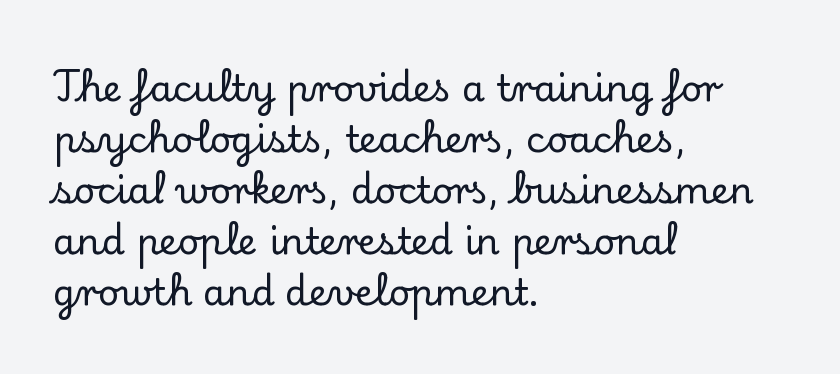
{"serif": "yes", "italic": "no", "width": "normal", "stroke_contrast": "low", "x_height": "small", "monospaced": "no", "underline": "no", "align": "left", "line_spacing": "normal", "line_spacing_ratio": 1.38, "letter_spacing": "normal", "letter_spacing_em": 0.0, "glyph_px": 37}
